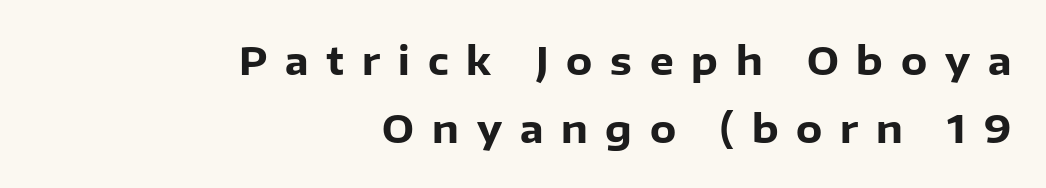
Q: Is the text bold? A: Yes.
Q: Is the text italic (slanted)? A: No, it is upright.
Q: Is the typeface a serif or a sans-serif typeface? A: Sans-serif.
Q: Is the text underlined? A: No.
Q: How is the paragraph aligned? A: Right-aligned.
Q: Is the spacing between letters normal or unusually wide? A: Unusually wide.
Q: Width (condensed, normal, or wide)? A: Normal.
Q: Stroke contrast? A: Low.
Q: x-height? A: Medium.
Q: Monospaced? A: No.
